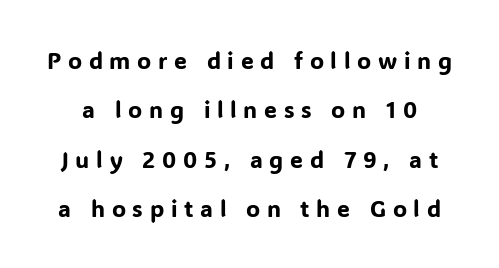
Q: Is the text italic (slanted)? A: No, it is upright.
Q: Is the text underlined? A: No.
Q: Is the spacing between letters normal or unusually wide? A: Unusually wide.
Q: Is the spacing between lines tight, normal or loose? A: Loose.
